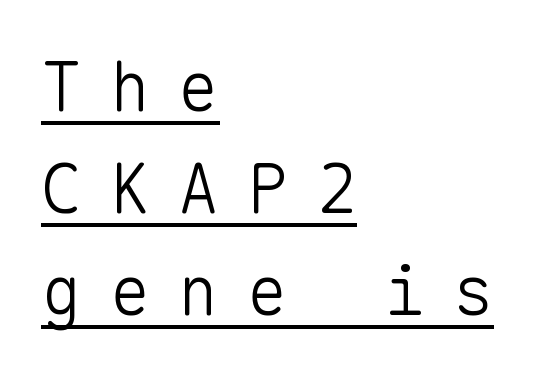
Q: Is the text bold? A: No.
Q: Is the text italic (slanted)? A: No, it is upright.
Q: Is the typeface a serif or a sans-serif typeface? A: Sans-serif.
Q: Is the text underlined? A: Yes.
Q: How is the paragraph aligned? A: Left-aligned.
Q: Is the spacing between letters normal or unusually wide? A: Unusually wide.
Q: Is the spacing between lines tight, normal or loose? A: Normal.
Q: Width (condensed, normal, or wide)? A: Normal.
Q: Stroke contrast? A: Low.
Q: x-height? A: Medium.
Q: Monospaced? A: Yes.
